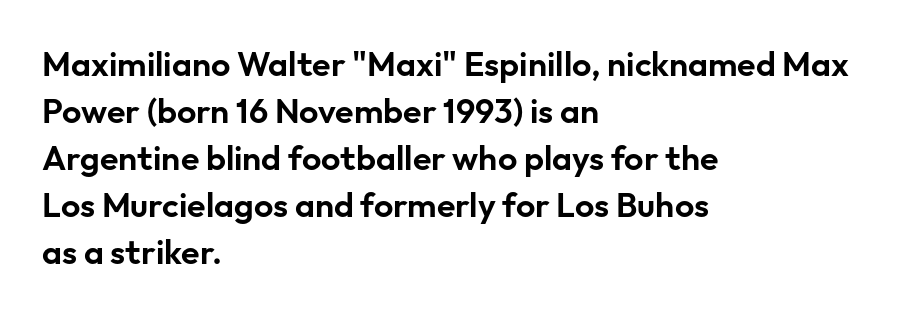
The designer left line spacing at the default. Think of a printed novel: that variable character pitch is what you see here. Ordinary non-slanted type is in use. Words float on clear page, feet unadorned.
